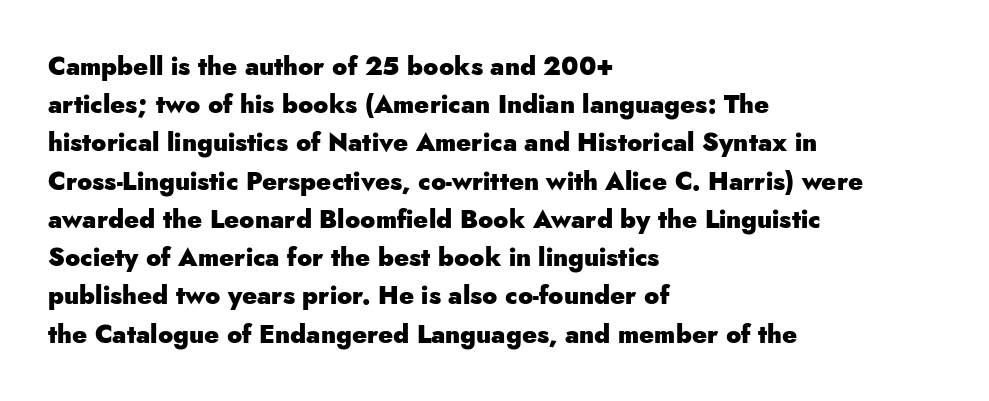
Q: Is the text bold? A: Yes.
Q: Is the text italic (slanted)? A: No, it is upright.
Q: Is the text underlined? A: No.
Q: How is the paragraph aligned? A: Left-aligned.
Q: Is the spacing between letters normal or unusually wide? A: Normal.
Q: Is the spacing between lines tight, normal or loose? A: Normal.
